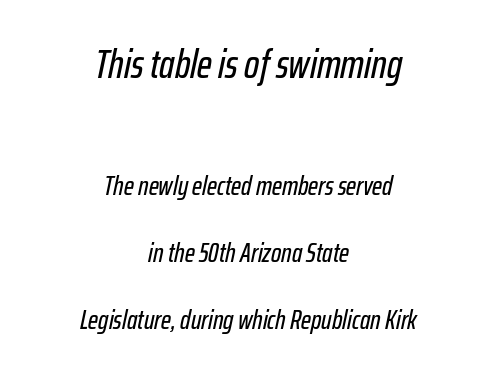
Q: Is the text italic (slanted)? A: Yes, it leans right by about 12 degrees.
Q: Is the text underlined? A: No.
Q: How is the paragraph aligned? A: Centered.
Q: Is the spacing between letters normal or unusually wide? A: Normal.
Q: Is the spacing between lines tight, normal or loose? A: Loose.
Q: Which block of text is set in a larger size, the first (top) or the second (bottom)? A: The first (top) one.
Q: Width (condensed, normal, or wide)? A: Condensed.
Q: Stroke contrast? A: Low.
Q: x-height? A: Medium.
Q: Monospaced? A: No.
